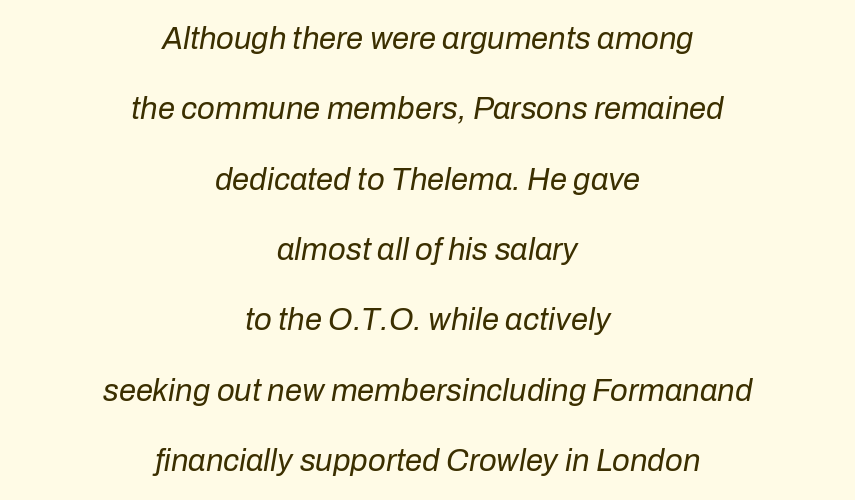
Q: Is the text bold? A: No.
Q: Is the text italic (slanted)? A: Yes, it leans right by about 10 degrees.
Q: Is the text underlined? A: No.
Q: How is the paragraph aligned? A: Centered.
Q: Is the spacing between letters normal or unusually wide? A: Normal.
Q: Is the spacing between lines tight, normal or loose? A: Loose.
Q: Width (condensed, normal, or wide)? A: Normal.
Q: Stroke contrast? A: Low.
Q: x-height? A: Medium.
Q: Monospaced? A: No.
